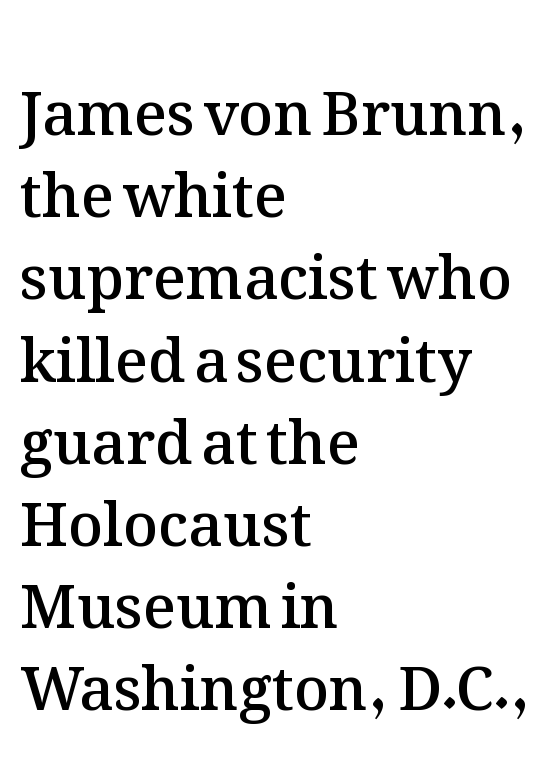
{"italic": "no", "bold": "semi", "weight": "semibold", "width": "normal", "stroke_contrast": "medium", "x_height": "medium", "monospaced": "no", "underline": "no", "align": "left", "line_spacing": "normal", "line_spacing_ratio": 1.37, "letter_spacing": "normal", "letter_spacing_em": 0.0, "glyph_px": 60}
